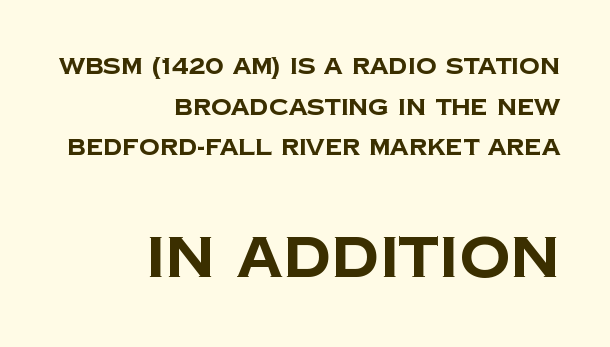
The image shows 57 px bold sans-serif type; set right-aligned, line spacing 1.77x, normal letter spacing, not underlined; the second (bottom) block is 2.48x larger; low stroke contrast and a large x-height.
